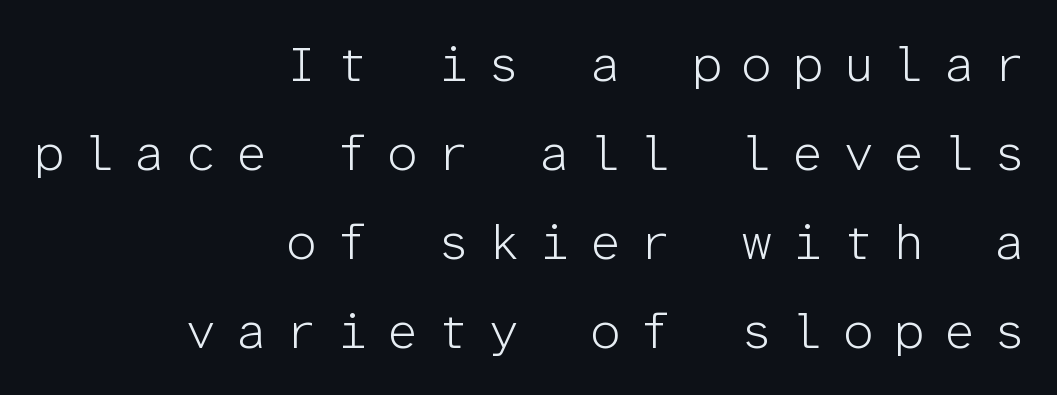
{"serif": "no", "italic": "no", "bold": "no", "weight": "light", "width": "normal", "stroke_contrast": "low", "x_height": "medium", "monospaced": "yes", "underline": "no", "align": "right", "line_spacing_ratio": 1.78, "letter_spacing": "wide", "letter_spacing_em": 0.38, "glyph_px": 50}
